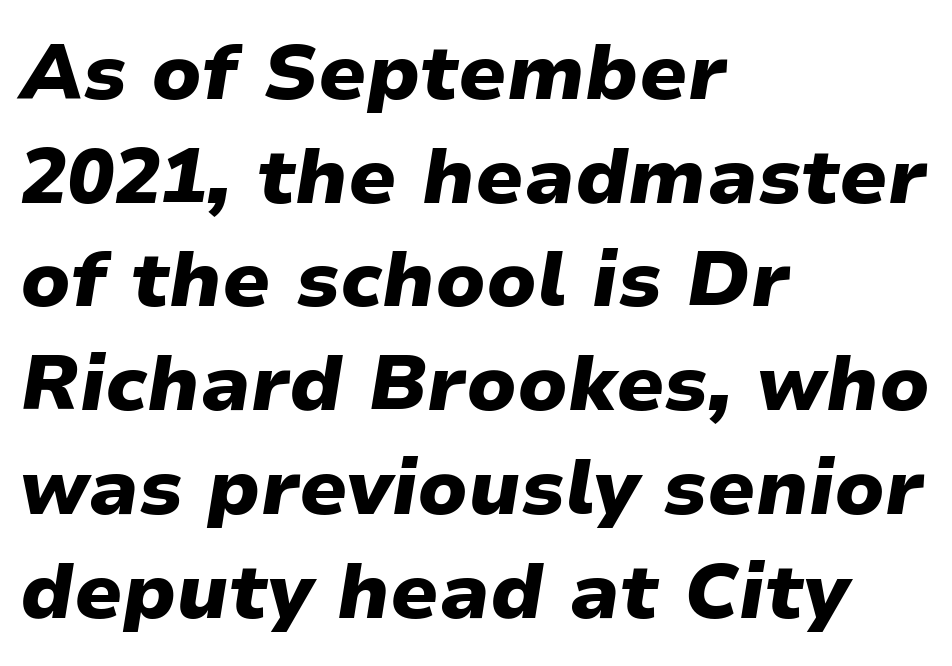
These lines carry a lot of weight — the face is fully bold. Compared with typical body copy, the letter spacing here is the same. Students, observe: this is what conventionally led text looks like. Lines of text with bare space underneath. Do the characters align in a grid? No, the font is proportional.
